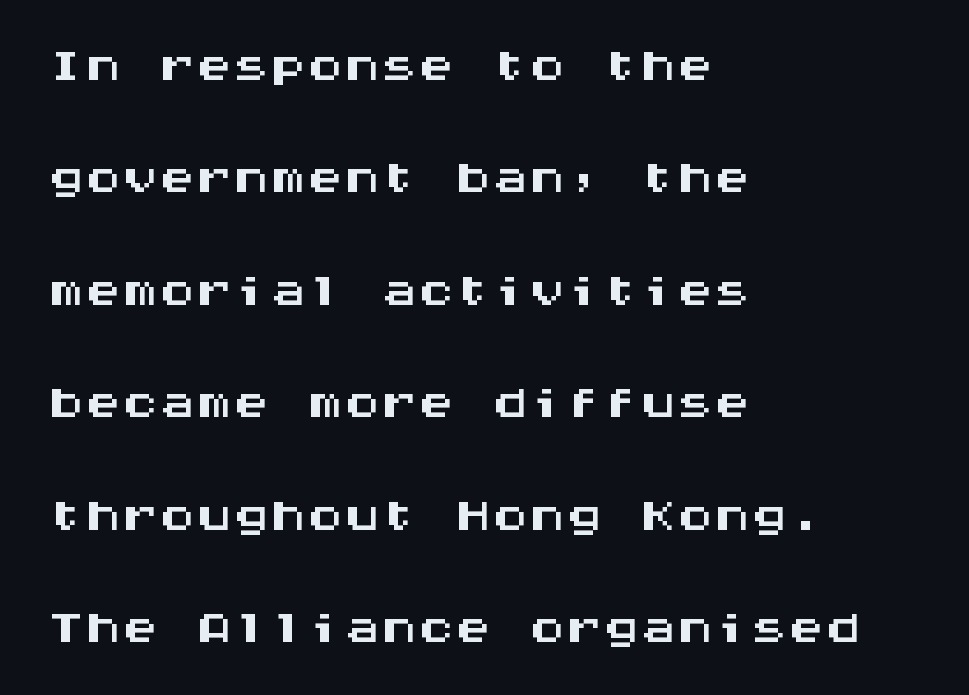
Q: Is the text italic (slanted)? A: No, it is upright.
Q: Is the typeface a serif or a sans-serif typeface? A: Sans-serif.
Q: Is the text underlined? A: No.
Q: How is the paragraph aligned? A: Left-aligned.
Q: Is the spacing between letters normal or unusually wide? A: Normal.
Q: Is the spacing between lines tight, normal or loose? A: Normal.
Q: Width (condensed, normal, or wide)? A: Wide.
Q: Stroke contrast? A: Medium.
Q: x-height? A: Large.
Q: Monospaced? A: Yes.
